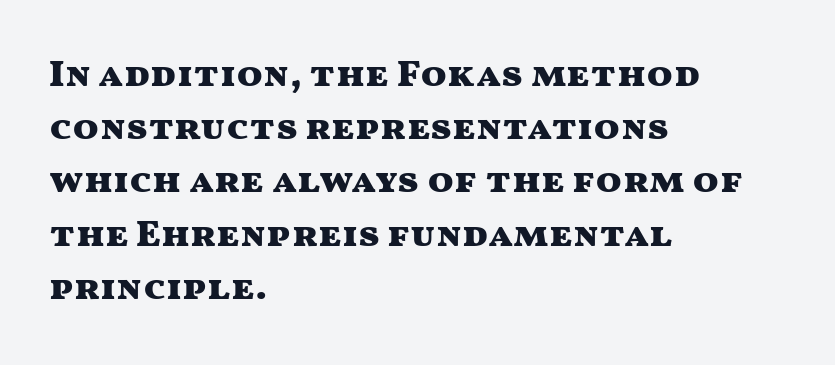
{"serif": "no", "italic": "no", "bold": "yes", "weight": "heavy", "width": "wide", "stroke_contrast": "medium", "x_height": "medium", "monospaced": "no", "underline": "no", "align": "left", "line_spacing": "normal", "line_spacing_ratio": 1.4, "letter_spacing": "normal", "letter_spacing_em": 0.0, "glyph_px": 38}
